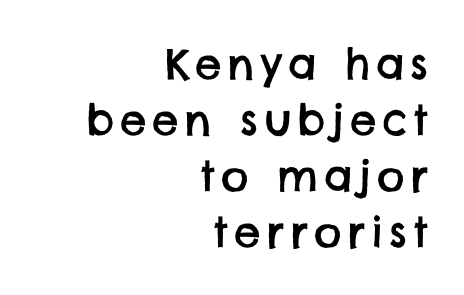
Q: Is the typeface a serif or a sans-serif typeface? A: Sans-serif.
Q: Is the text underlined? A: No.
Q: How is the paragraph aligned? A: Right-aligned.
Q: Is the spacing between lines tight, normal or loose? A: Normal.
Q: Width (condensed, normal, or wide)? A: Normal.
Q: Stroke contrast? A: Low.
Q: x-height? A: Large.
Q: Monospaced? A: No.
